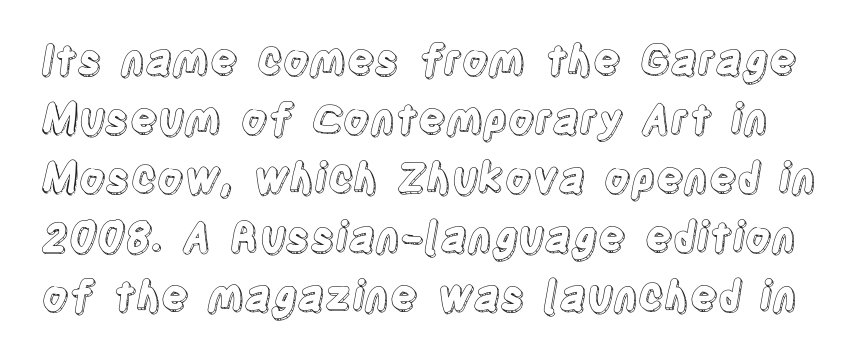
The image shows 41 px condensed type; set normal line spacing (1.44x), normal letter spacing, not underlined; a large x-height.
